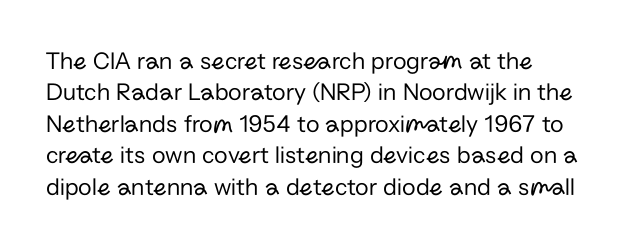
{"italic": "no", "bold": "no", "underline": "no", "line_spacing": "normal", "line_spacing_ratio": 1.26, "letter_spacing": "normal", "letter_spacing_em": 0.0, "glyph_px": 25}
